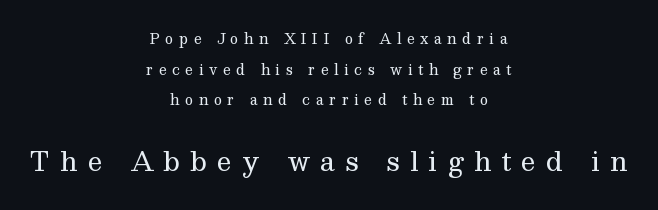
Q: Is the text bold? A: No.
Q: Is the text italic (slanted)? A: No, it is upright.
Q: Is the text underlined? A: No.
Q: How is the paragraph aligned? A: Centered.
Q: Is the spacing between letters normal or unusually wide? A: Unusually wide.
Q: Is the spacing between lines tight, normal or loose? A: Loose.
Q: Which block of text is set in a larger size, the first (top) or the second (bottom)? A: The second (bottom) one.
